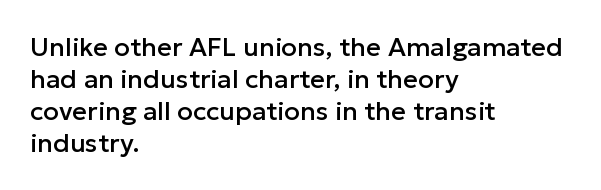
Standard letterfit; no display-style spreading of the glyphs. The string is rendered with underlining switched off. Compared with a centered layout, this one pins lines to the left instead. Vertical strokes here are truly vertical.
